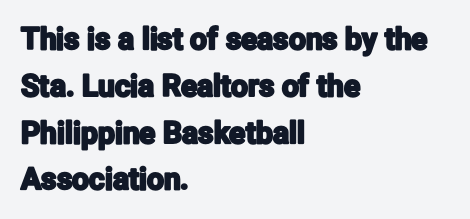
You could not count columns in this text — the font is proportionally spaced. Honestly, the row spacing looks completely unremarkable. The letters stand upright; this is a roman face. Nobody drew a line under any word here. The designer went with a sans here, leaving each stem footless.
